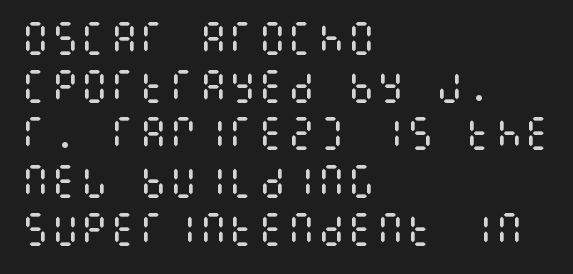
{"italic": "no", "bold": "no", "weight": "regular", "width": "condensed", "stroke_contrast": "medium", "x_height": "large", "underline": "no", "align": "left", "line_spacing": "normal", "line_spacing_ratio": 1.29, "letter_spacing": "normal", "letter_spacing_em": 0.0, "glyph_px": 37}
